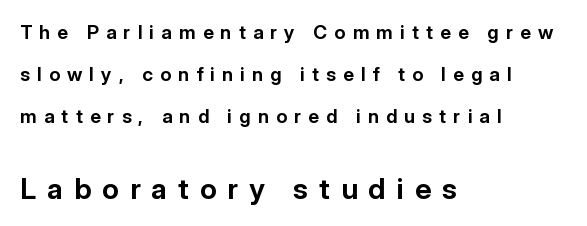
Q: Is the text bold? A: Yes.
Q: Is the text italic (slanted)? A: No, it is upright.
Q: Is the typeface a serif or a sans-serif typeface? A: Sans-serif.
Q: Is the text underlined? A: No.
Q: How is the paragraph aligned? A: Left-aligned.
Q: Is the spacing between letters normal or unusually wide? A: Unusually wide.
Q: Is the spacing between lines tight, normal or loose? A: Loose.
Q: Which block of text is set in a larger size, the first (top) or the second (bottom)? A: The second (bottom) one.
Q: Width (condensed, normal, or wide)? A: Normal.
Q: Stroke contrast? A: Low.
Q: x-height? A: Medium.
Q: Monospaced? A: No.
